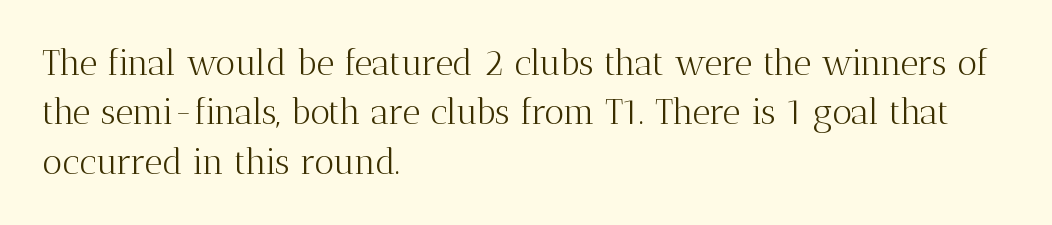
{"serif": "yes", "italic": "no", "bold": "no", "weight": "light", "width": "normal", "stroke_contrast": "medium", "x_height": "medium", "monospaced": "no", "underline": "no", "align": "left", "line_spacing": "normal", "line_spacing_ratio": 1.41, "letter_spacing": "normal", "letter_spacing_em": 0.0, "glyph_px": 35}
